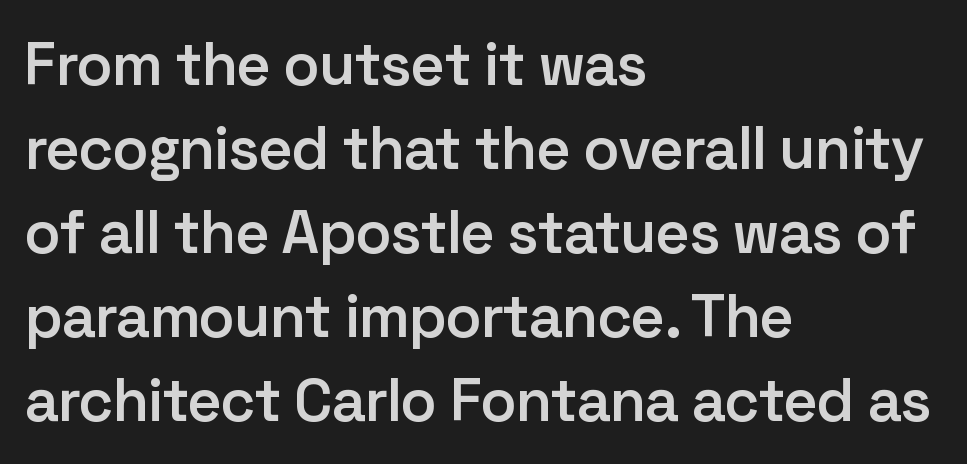
Rows of type keep a routine distance in the vertical direction. A roman cut, with each character standing at attention. There is no visible air inserted between adjacent glyphs. Classification — sans serif. You could not count columns in this text — the font is proportionally spaced.
